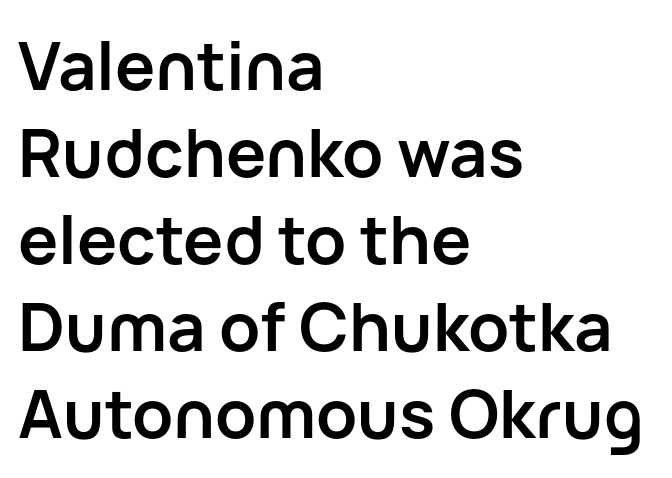
Type without underlining. The specimen reads as upright at a glance. Honestly, the row spacing looks completely unremarkable. The font family rendered here belongs to the sans-serif group. Teacher's note: observe the even left margin — that is flush-left alignment. The passage shown is typed in a proportional face where columns would drift.
